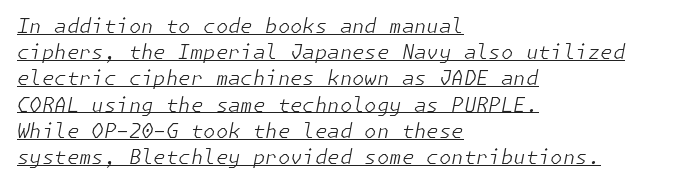
Q: Is the text bold? A: No.
Q: Is the text italic (slanted)? A: Yes, it leans right by about 11 degrees.
Q: Is the text underlined? A: Yes.
Q: How is the paragraph aligned? A: Left-aligned.
Q: Is the spacing between letters normal or unusually wide? A: Normal.
Q: Is the spacing between lines tight, normal or loose? A: Normal.
